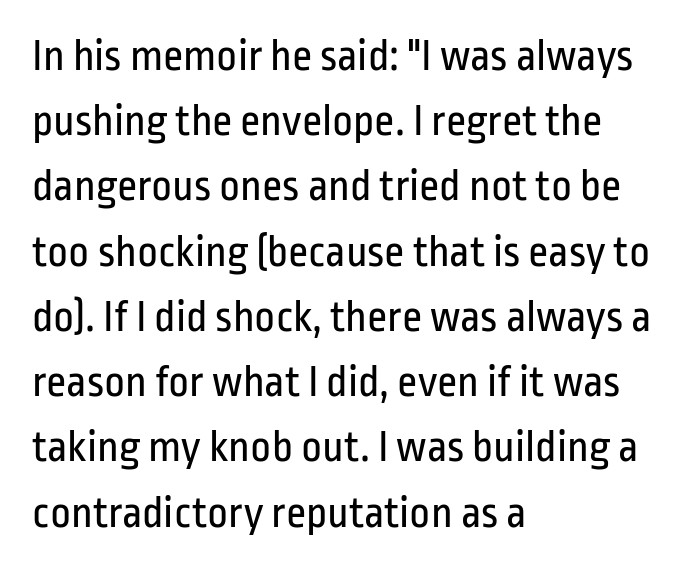
{"serif": "no", "italic": "no", "bold": "no", "weight": "regular", "width": "condensed", "stroke_contrast": "low", "x_height": "medium", "monospaced": "no", "underline": "no", "align": "left", "line_spacing": "normal", "line_spacing_ratio": 1.45, "letter_spacing": "normal", "letter_spacing_em": 0.0, "glyph_px": 45}
